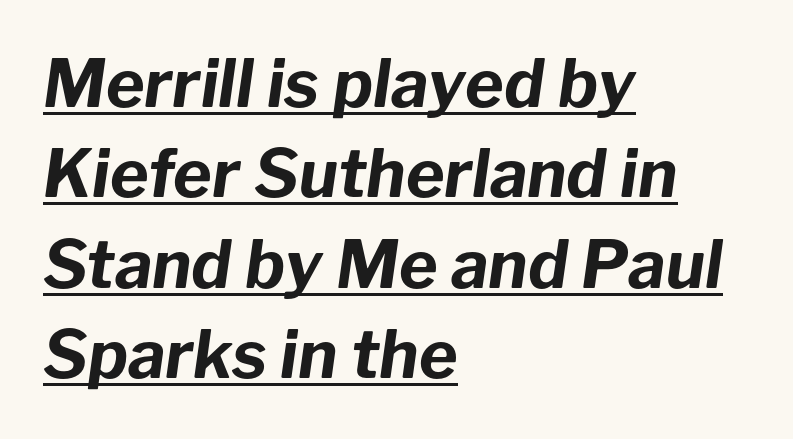
Q: Is the text bold? A: Yes.
Q: Is the text italic (slanted)? A: Yes, it leans right by about 8 degrees.
Q: Is the text underlined? A: Yes.
Q: How is the paragraph aligned? A: Left-aligned.
Q: Is the spacing between letters normal or unusually wide? A: Normal.
Q: Is the spacing between lines tight, normal or loose? A: Normal.
Q: Width (condensed, normal, or wide)? A: Normal.
Q: Stroke contrast? A: Low.
Q: x-height? A: Medium.
Q: Monospaced? A: No.
